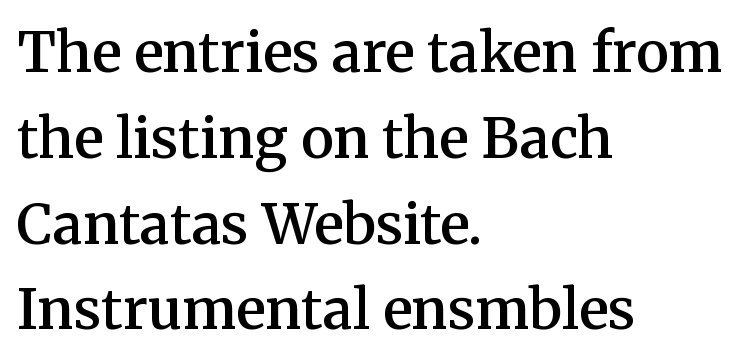
The face used here is proportionally spaced, like ordinary book or web type. Interline gaps are of average width in this sample. The specimen omits any rule beneath the text block's lines. A typesetter would label this face a serif. The tracking reads as untouched default to a designer's eye.
